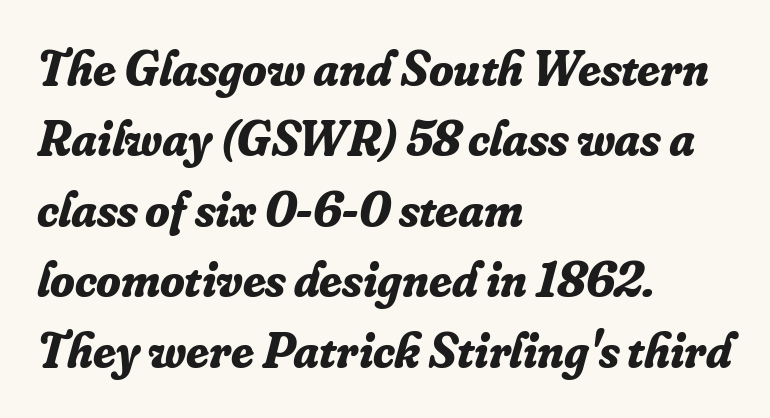
The image shows 50 px bold serif type, italic (leaning right); set left-aligned, normal line spacing (1.41x), normal letter spacing, not underlined; low stroke contrast and a small x-height.
